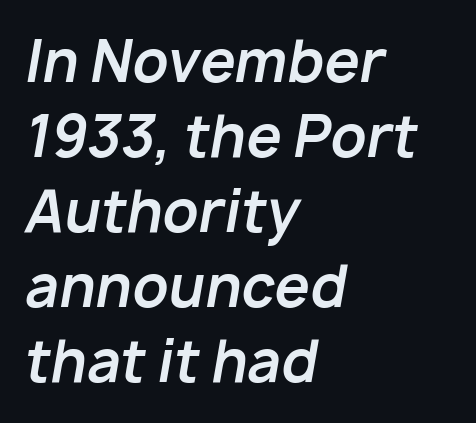
{"italic": "yes", "lean": "right", "slant_degrees": 10, "bold": "yes", "weight": "bold", "width": "normal", "stroke_contrast": "low", "x_height": "medium", "monospaced": "no", "underline": "no", "align": "left", "line_spacing": "normal", "line_spacing_ratio": 1.34, "letter_spacing": "normal", "letter_spacing_em": 0.0, "glyph_px": 56}
